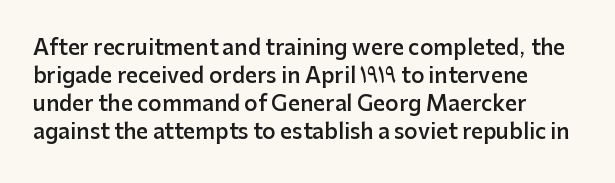
The image shows 21 px text type, upright; set left-aligned, normal line spacing (1.33x), normal letter spacing, not underlined.
